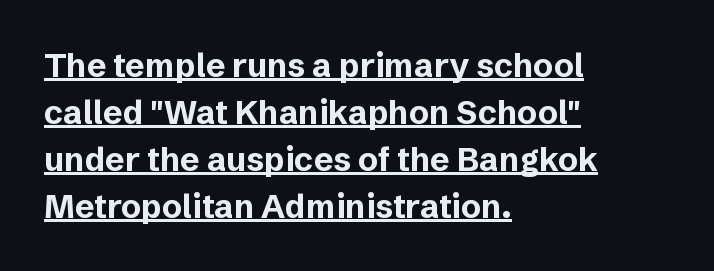
{"serif": "no", "italic": "no", "bold": "yes", "weight": "bold", "width": "normal", "stroke_contrast": "low", "x_height": "medium", "monospaced": "no", "underline": "yes", "align": "left", "line_spacing": "normal", "line_spacing_ratio": 1.42, "letter_spacing": "normal", "letter_spacing_em": 0.0, "glyph_px": 33}
